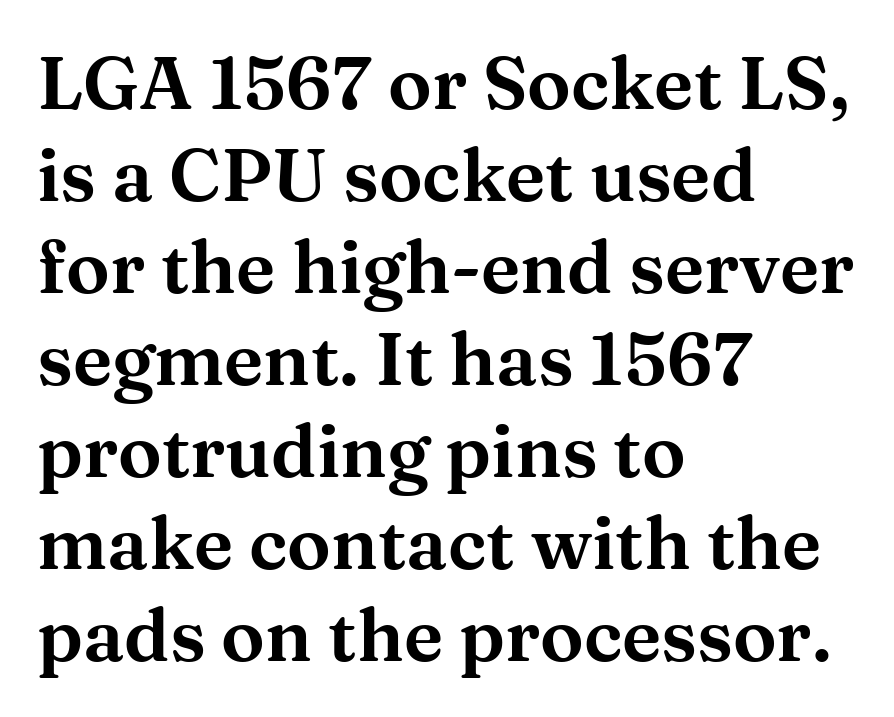
In terms of leading, this rendering sits right in the middle. The tracking reads as untouched default to a designer's eye. Varying glyph widths throughout — classic text-font behaviour. Vertical strokes here are truly vertical. The rendering anchors every line to the left-hand side.
